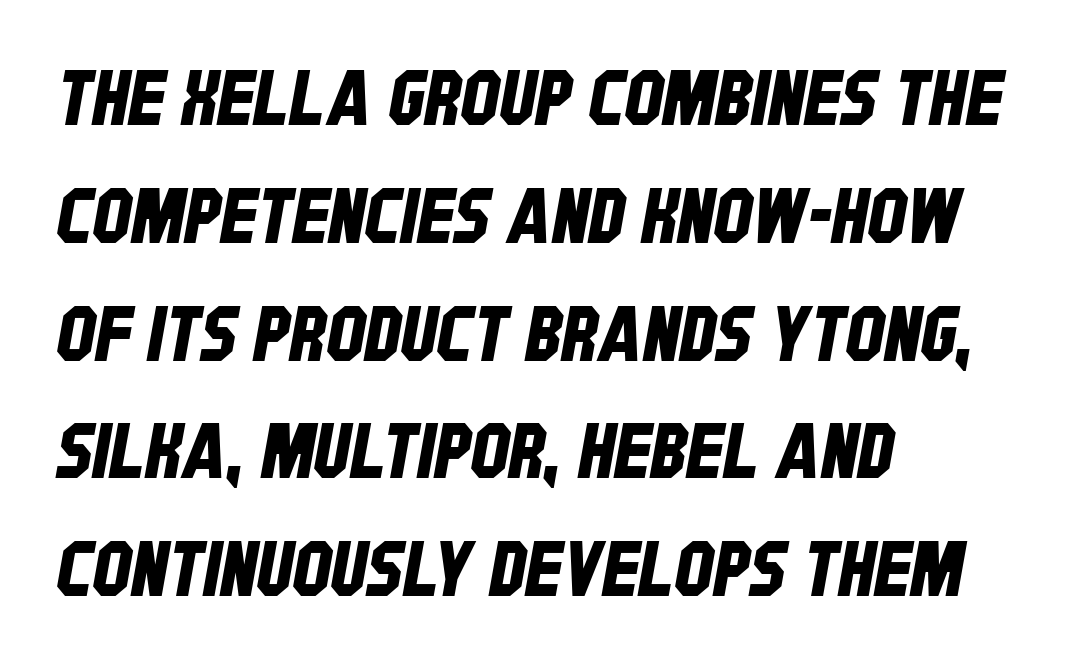
Q: Is the typeface a serif or a sans-serif typeface? A: Sans-serif.
Q: Is the text underlined? A: No.
Q: How is the paragraph aligned? A: Left-aligned.
Q: Is the spacing between letters normal or unusually wide? A: Normal.
Q: Is the spacing between lines tight, normal or loose? A: Normal.
Q: Width (condensed, normal, or wide)? A: Condensed.
Q: Stroke contrast? A: Low.
Q: x-height? A: Large.
Q: Monospaced? A: No.
